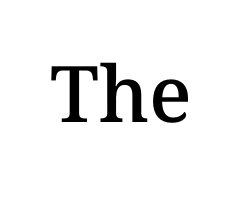
The image shows 78 px semibold type, upright; set normal letter spacing, not underlined; medium stroke contrast and a medium x-height.
